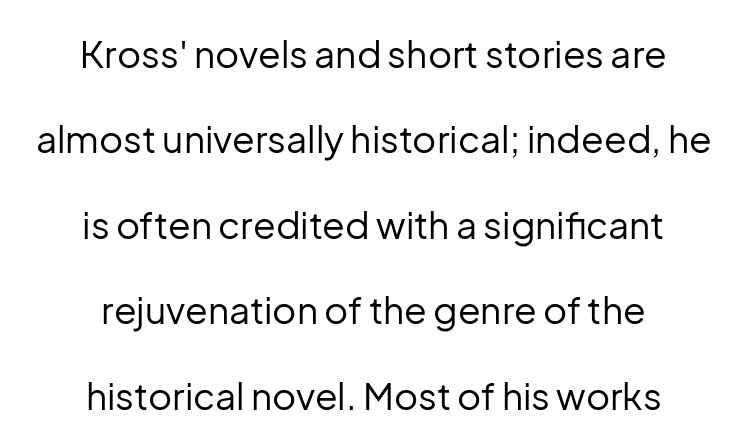
You can tell from the bare stems that sans-serif type was used. Compared with a flush-left layout, this one balances lines on the center instead. Does the lettering tilt? It doesn't — this is upright. A typesetter would call this proportional, since set widths differ per character. Reading down the column, the eye jumps a long way to each next line. Here the glyphs are tracked normally, forming tight word shapes.
